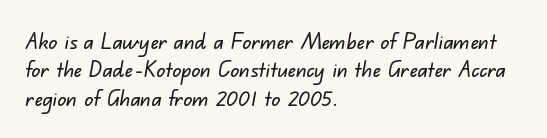
Q: Is the text underlined? A: No.
Q: How is the paragraph aligned? A: Left-aligned.
Q: Is the spacing between letters normal or unusually wide? A: Normal.
Q: Is the spacing between lines tight, normal or loose? A: Normal.
